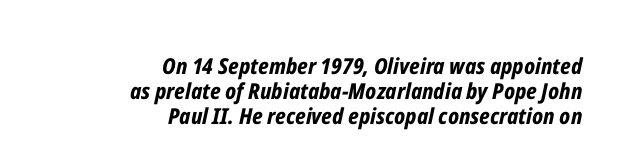
{"italic": "yes", "lean": "right", "slant_degrees": 12, "bold": "yes", "underline": "no", "align": "right", "line_spacing": "tight", "line_spacing_ratio": 1.13, "letter_spacing": "normal", "letter_spacing_em": 0.0, "glyph_px": 22}
